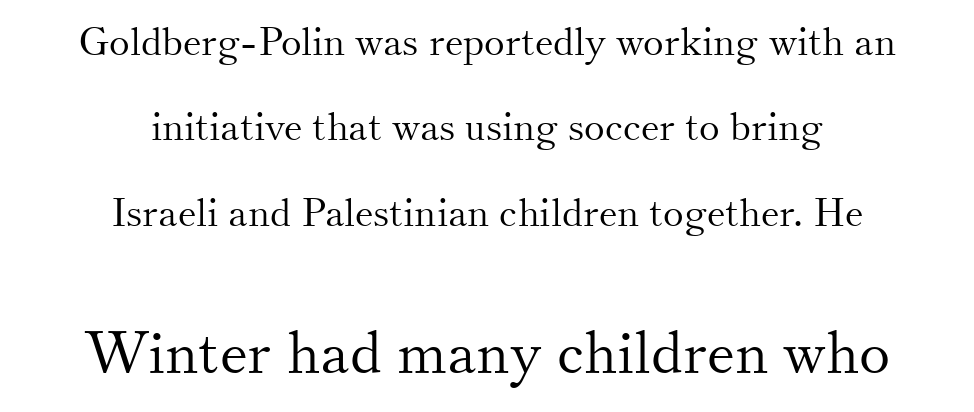
In terms of posture, this sample is upright. If you folded the block vertically in half, each line would mirror itself in length. The string is rendered with underlining switched off. Here the designer chose a conventional face with non-uniform glyph widths. These lines stand farther apart than default settings would place them. The line texture is even and compact thanks to regular tracking.
